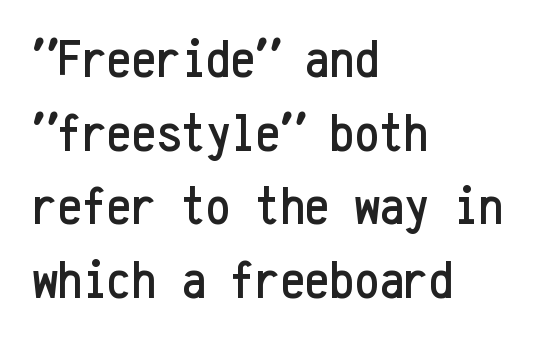
{"serif": "no", "italic": "no", "width": "condensed", "stroke_contrast": "low", "x_height": "medium", "monospaced": "yes", "underline": "no", "align": "left", "line_spacing": "normal", "line_spacing_ratio": 1.34, "letter_spacing": "normal", "letter_spacing_em": 0.0, "glyph_px": 55}
